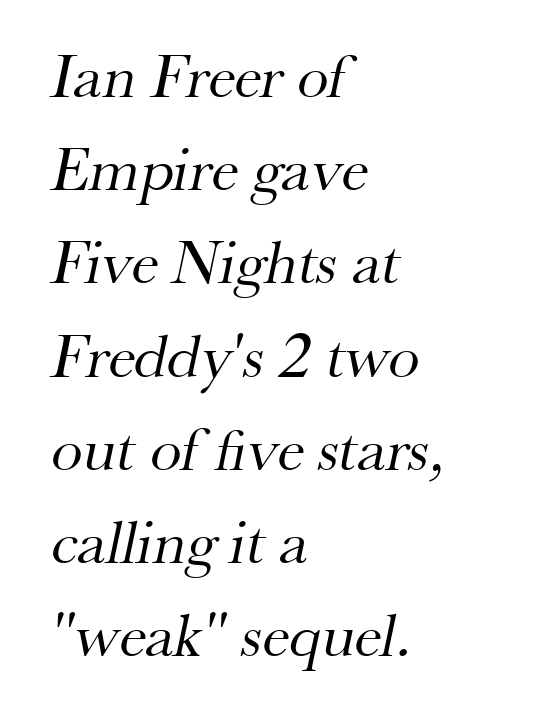
These lines sit exactly where default settings would place them. You could call the tracking neutral — neither tight nor loose. Ink coverage per letter is moderate at most. Here the designer chose a conventional face with non-uniform glyph widths.
